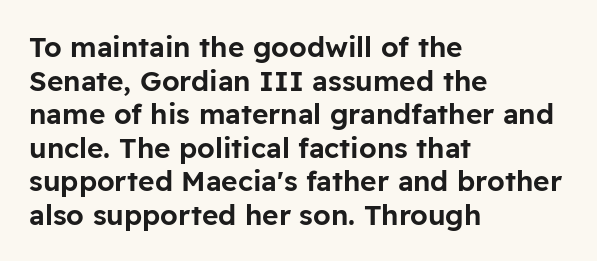
The image shows 28 px sans-serif type, upright; set left-aligned, line spacing 1.2x, normal letter spacing, not underlined; low stroke contrast and a medium x-height.
